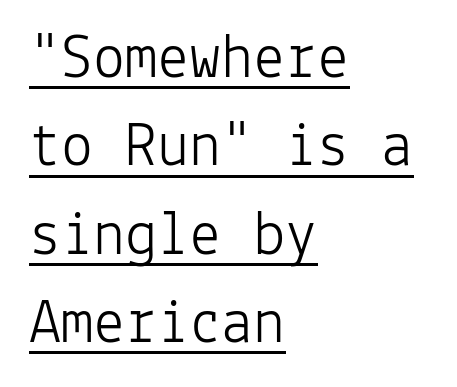
Q: Is the text bold? A: No.
Q: Is the text italic (slanted)? A: No, it is upright.
Q: Is the typeface a serif or a sans-serif typeface? A: Sans-serif.
Q: Is the text underlined? A: Yes.
Q: How is the paragraph aligned? A: Left-aligned.
Q: Is the spacing between letters normal or unusually wide? A: Normal.
Q: Is the spacing between lines tight, normal or loose? A: Normal.
Q: Width (condensed, normal, or wide)? A: Normal.
Q: Stroke contrast? A: Low.
Q: x-height? A: Medium.
Q: Monospaced? A: Yes.
